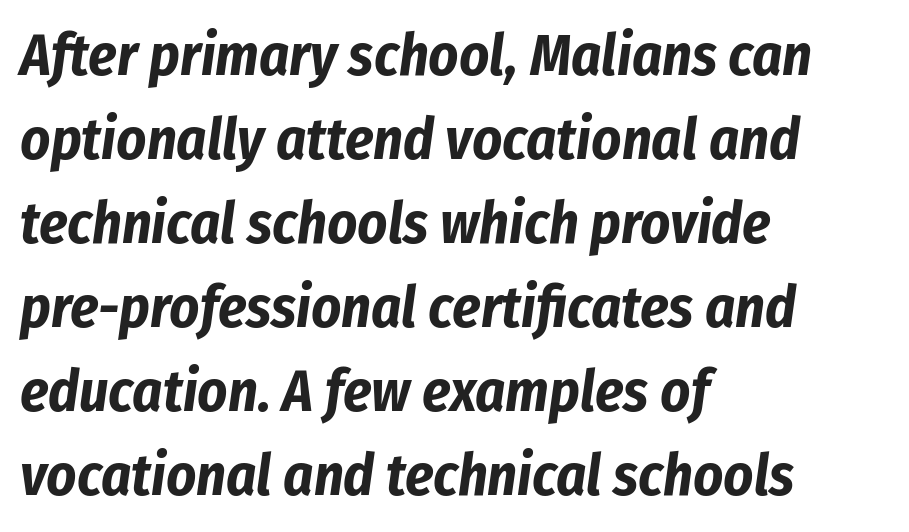
Q: Is the text bold? A: Yes.
Q: Is the text italic (slanted)? A: Yes, it leans right by about 8 degrees.
Q: Is the text underlined? A: No.
Q: How is the paragraph aligned? A: Left-aligned.
Q: Is the spacing between letters normal or unusually wide? A: Normal.
Q: Is the spacing between lines tight, normal or loose? A: Normal.
Q: Width (condensed, normal, or wide)? A: Condensed.
Q: Stroke contrast? A: Low.
Q: x-height? A: Medium.
Q: Monospaced? A: No.
